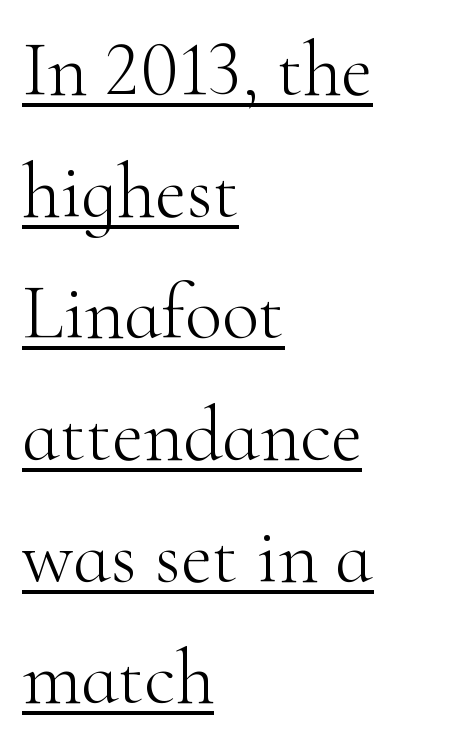
Every character sits straight up, as roman type does. Stems here are at most as thick as an everyday book face. Caption: lettering with a line underneath. This sample uses plain, unmodified letter spacing. Is this a fixed-width face? No — the glyphs have proportional, varying widths.
